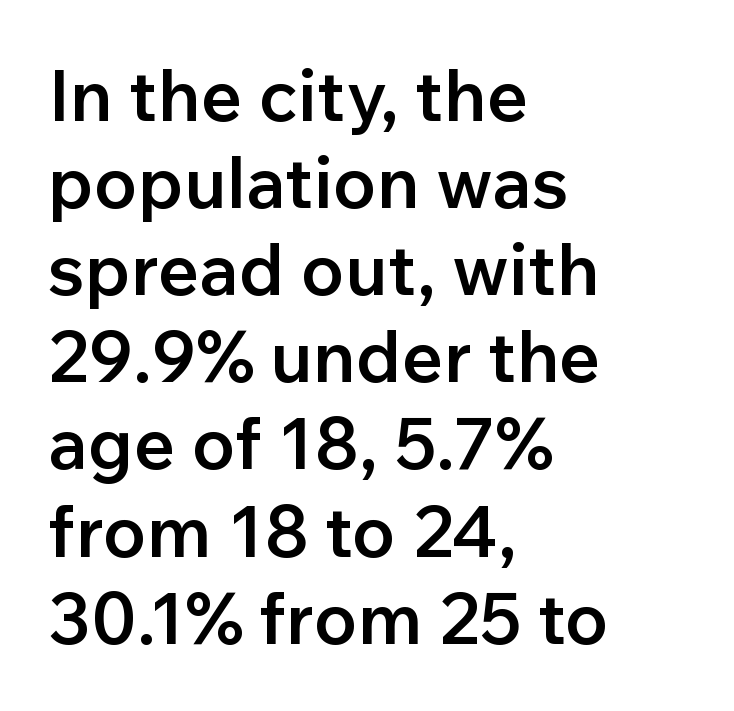
Q: Is the text bold? A: Semi-bold.
Q: Is the text italic (slanted)? A: No, it is upright.
Q: Is the typeface a serif or a sans-serif typeface? A: Sans-serif.
Q: Is the text underlined? A: No.
Q: How is the paragraph aligned? A: Left-aligned.
Q: Is the spacing between letters normal or unusually wide? A: Normal.
Q: Width (condensed, normal, or wide)? A: Normal.
Q: Stroke contrast? A: Low.
Q: x-height? A: Medium.
Q: Monospaced? A: No.
